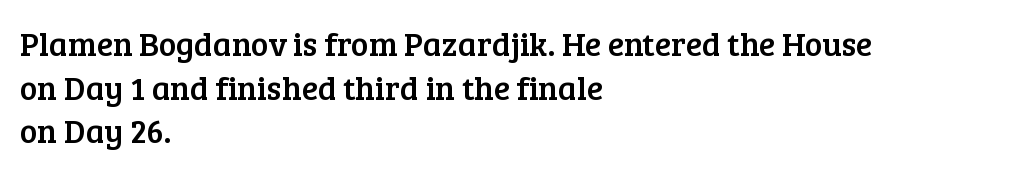
Character widths vary here, with narrow letters taking less room than wide ones. The rendering anchors every line to the left-hand side. Is the letter spacing exaggerated? No — it looks like the ordinary default. Leading: standard. The space directly below the letters is spotless. The letters stand straight up with perfectly vertical stems.
